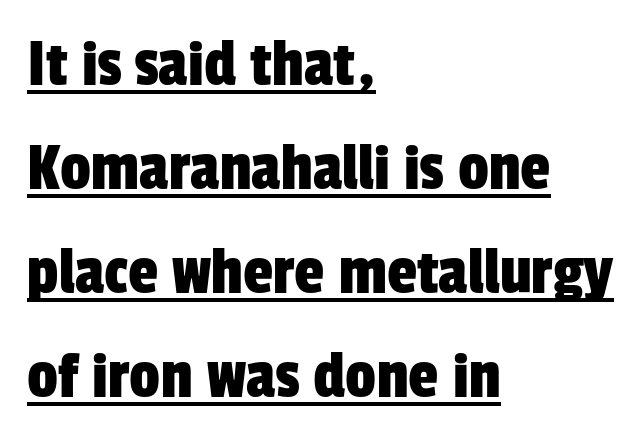
{"serif": "no", "width": "condensed", "stroke_contrast": "low", "x_height": "medium", "monospaced": "no", "underline": "yes", "align": "left", "line_spacing": "normal", "line_spacing_ratio": 1.53, "letter_spacing": "normal", "letter_spacing_em": 0.0, "glyph_px": 68}
